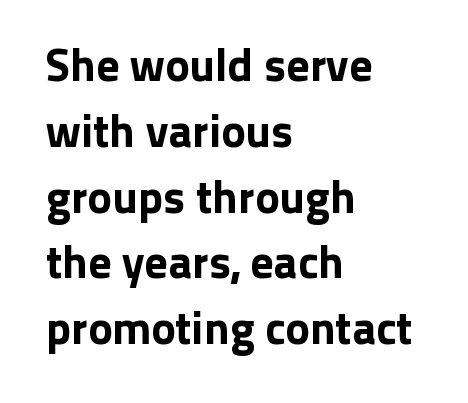
Q: Is the text italic (slanted)? A: No, it is upright.
Q: Is the typeface a serif or a sans-serif typeface? A: Sans-serif.
Q: Is the text underlined? A: No.
Q: How is the paragraph aligned? A: Left-aligned.
Q: Is the spacing between letters normal or unusually wide? A: Normal.
Q: Is the spacing between lines tight, normal or loose? A: Normal.
Q: Width (condensed, normal, or wide)? A: Normal.
Q: Stroke contrast? A: Low.
Q: x-height? A: Medium.
Q: Monospaced? A: No.
